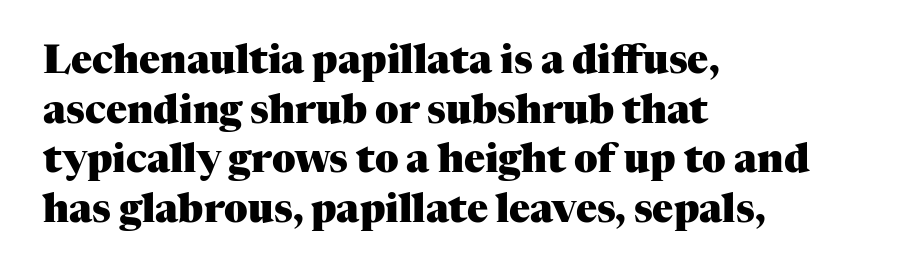
Which margin do the lines hug? The left one — the right edge is uneven. Is this a fixed-width face? No — the glyphs have proportional, varying widths. Reading down the column, the eye jumps a familiar distance to each next line. There is no visible air inserted between adjacent glyphs. Notice how thick the strokes are: this is what a full bold looks like. The rendering shows small feet on the letterforms — a serif design.
